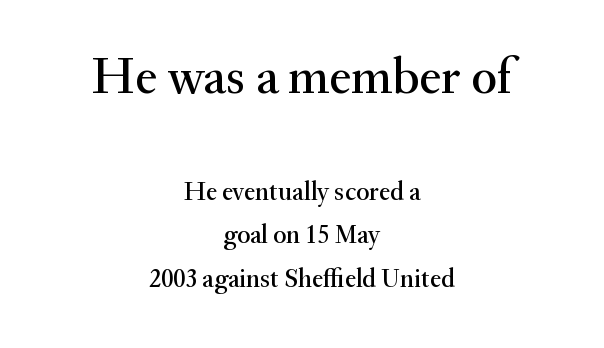
{"serif": "yes", "italic": "no", "width": "normal", "stroke_contrast": "medium", "x_height": "small", "monospaced": "no", "underline": "no", "align": "center", "line_spacing": "normal", "line_spacing_ratio": 1.67, "letter_spacing": "normal", "letter_spacing_em": 0.0, "larger_block": "first", "size_ratio": 1.96, "glyph_px": 51}
